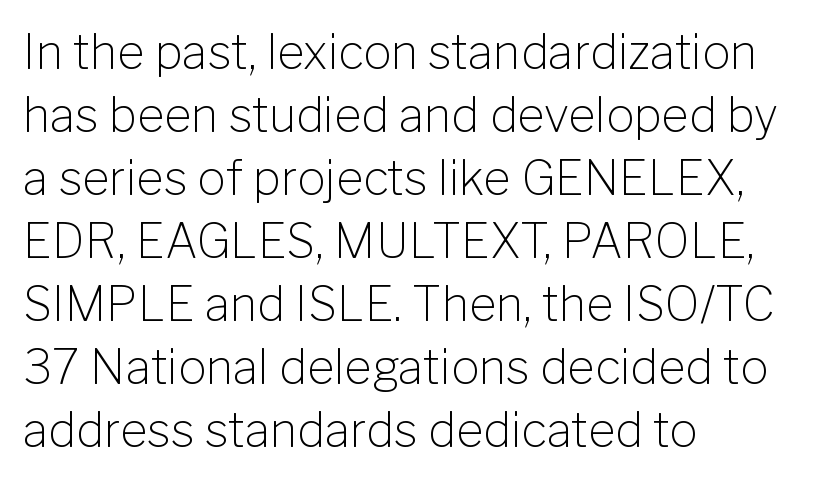
If you drew a line through each stem, it would be perfectly vertical. This sample has the flowing, uneven cadence of proportional lettering. The weight tops out at a normal text grade. Quick note: interline space is typical. Alignment: flush left.
